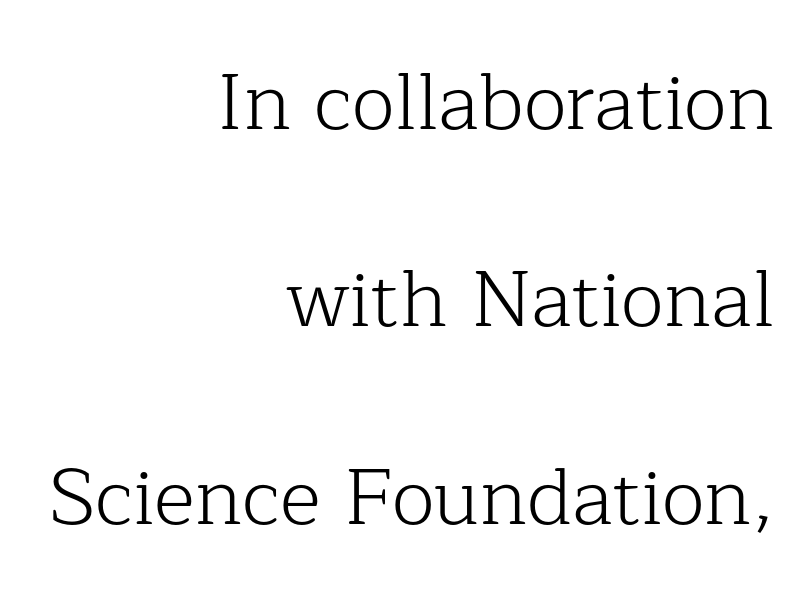
The image shows 79 px light serif type, upright; set right-aligned, loose line spacing (2.5x), normal letter spacing, not underlined; low stroke contrast and a medium x-height.
